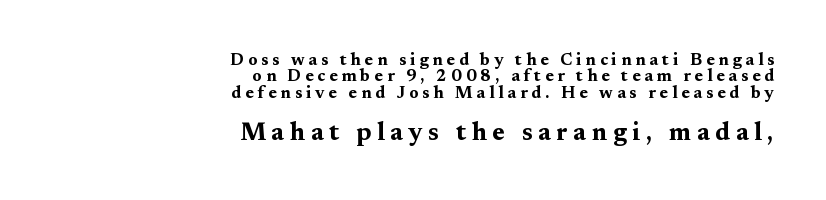
Q: Is the text bold? A: Yes.
Q: Is the text italic (slanted)? A: No, it is upright.
Q: Is the text underlined? A: No.
Q: How is the paragraph aligned? A: Right-aligned.
Q: Is the spacing between letters normal or unusually wide? A: Unusually wide.
Q: Is the spacing between lines tight, normal or loose? A: Tight.
Q: Which block of text is set in a larger size, the first (top) or the second (bottom)? A: The second (bottom) one.
